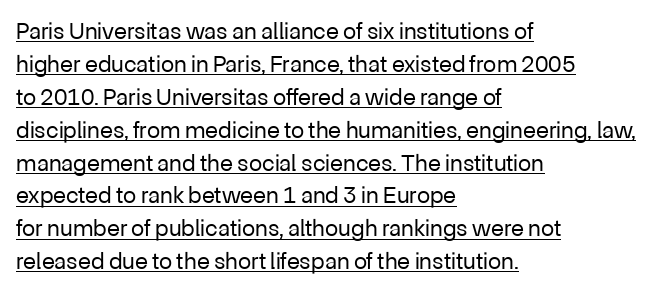
Emphasis is given by a line drawn under the lettering. The passage shown has conventional tracking throughout. The text block is weighted toward the left margin, trailing off unevenly rightward. The letters look calm and open, with moderate or lighter stems. Each new line begins a customary step beneath the previous one. Italic: no, the glyphs are upright roman.
